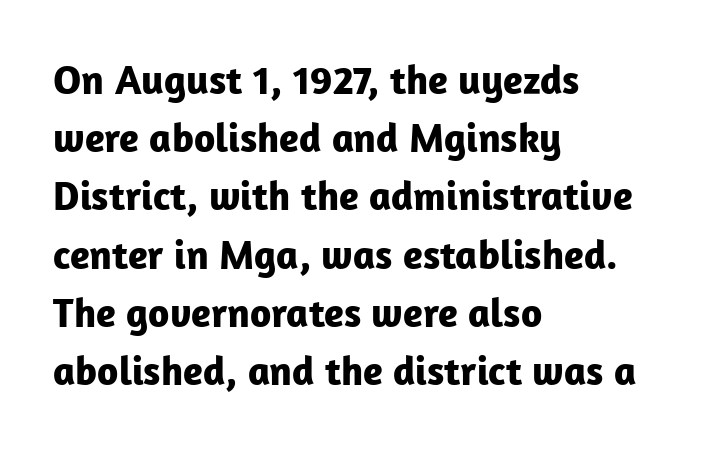
Q: Is the text bold? A: Yes.
Q: Is the text italic (slanted)? A: No, it is upright.
Q: Is the typeface a serif or a sans-serif typeface? A: Sans-serif.
Q: Is the text underlined? A: No.
Q: How is the paragraph aligned? A: Left-aligned.
Q: Is the spacing between letters normal or unusually wide? A: Normal.
Q: Is the spacing between lines tight, normal or loose? A: Normal.
Q: Width (condensed, normal, or wide)? A: Normal.
Q: Stroke contrast? A: Low.
Q: x-height? A: Medium.
Q: Monospaced? A: No.
